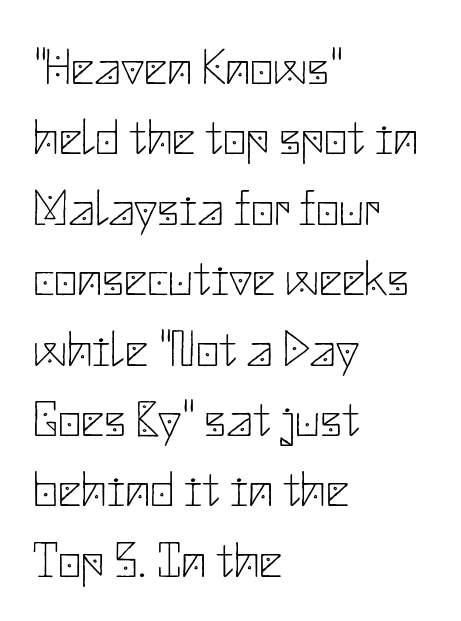
The image shows 51 px thin sans-serif type, upright; set left-aligned, normal line spacing (1.38x), normal letter spacing, not underlined; low stroke contrast and a small x-height.
